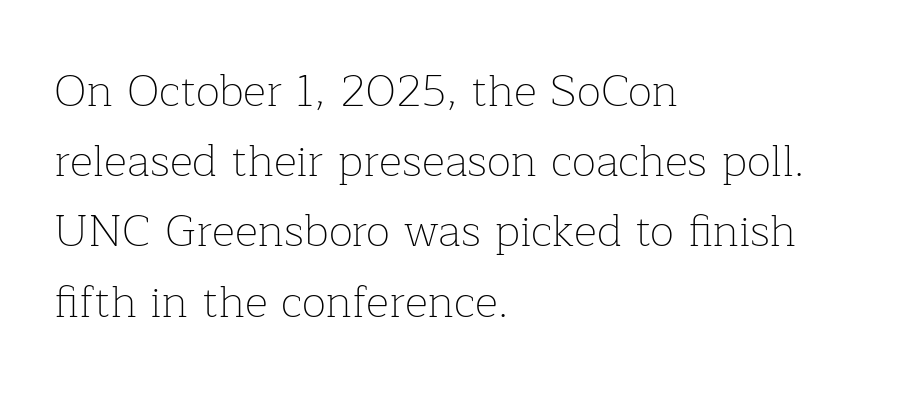
The image shows 45 px thin serif type, upright; set left-aligned, normal line spacing (1.56x), normal letter spacing, not underlined; low stroke contrast and a medium x-height.
